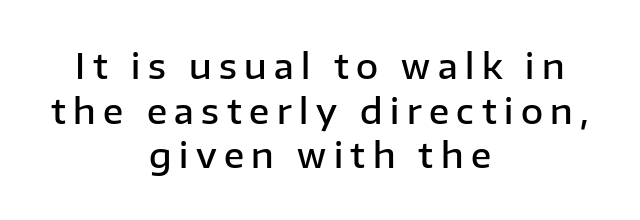
Tall strokes in this sample are plumb rather than angled. Any mark beneath the type? The region is blank. Where is the straight margin? There isn't one; the lines are centered. Spacing verdict: proportional, widths tailored to each character.
